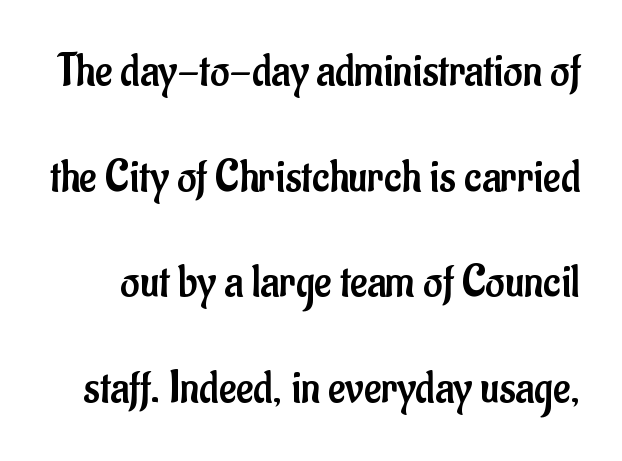
The image shows 47 px regular-weight, condensed sans-serif type, upright; set loose line spacing (2.25x), normal letter spacing, not underlined; low stroke contrast and a small x-height.
